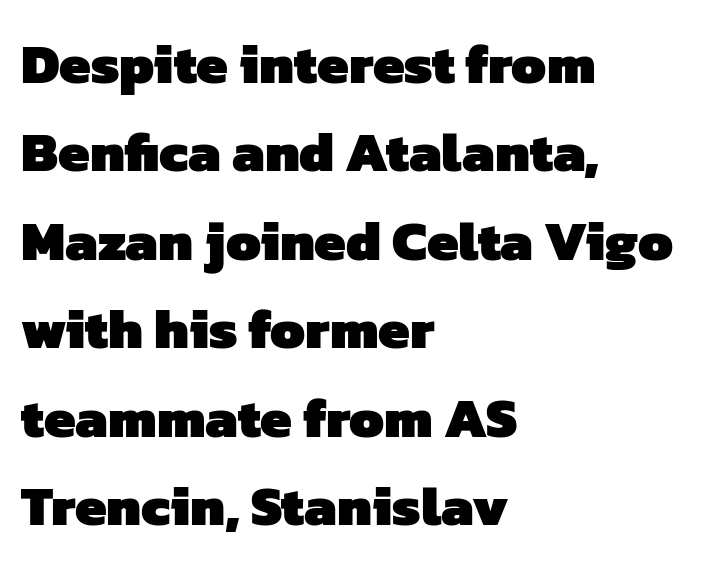
The image shows 56 px heavy sans-serif type; set left-aligned, normal line spacing (1.58x), normal letter spacing, not underlined; low stroke contrast and a medium x-height.
